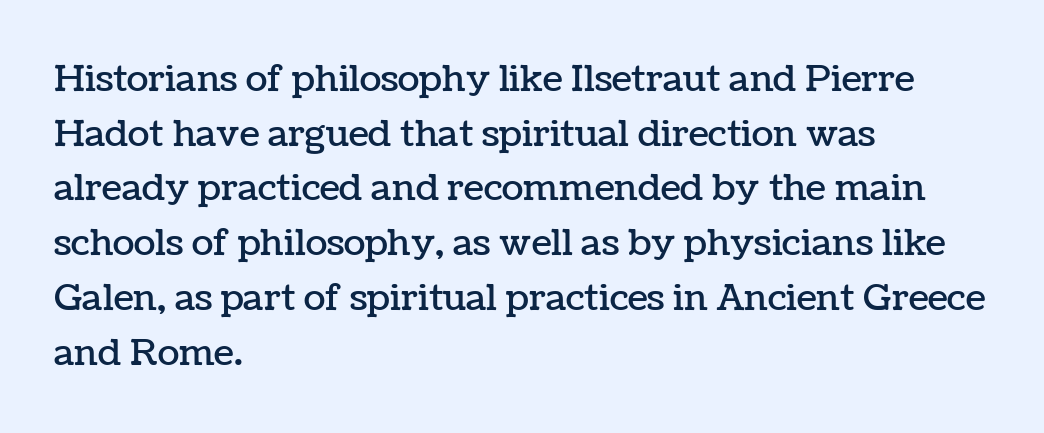
{"italic": "no", "width": "normal", "stroke_contrast": "low", "x_height": "medium", "monospaced": "no", "underline": "no", "align": "left", "line_spacing": "normal", "line_spacing_ratio": 1.52, "letter_spacing": "normal", "letter_spacing_em": 0.0, "glyph_px": 36}
